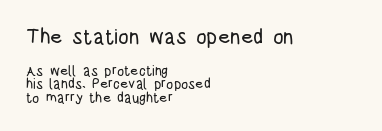
The image shows 21 px text type, upright; set left-aligned, tight line spacing (0.96x), normal letter spacing, not underlined; the first (top) block is 1.5x larger.
